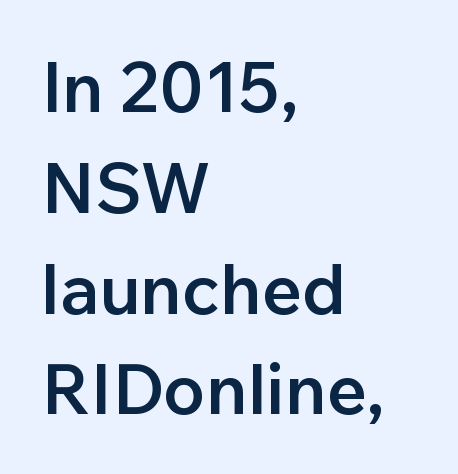
Q: Is the text bold? A: Semi-bold.
Q: Is the text italic (slanted)? A: No, it is upright.
Q: Is the typeface a serif or a sans-serif typeface? A: Sans-serif.
Q: Is the text underlined? A: No.
Q: How is the paragraph aligned? A: Left-aligned.
Q: Is the spacing between letters normal or unusually wide? A: Normal.
Q: Is the spacing between lines tight, normal or loose? A: Normal.
Q: Width (condensed, normal, or wide)? A: Normal.
Q: Stroke contrast? A: Low.
Q: x-height? A: Medium.
Q: Monospaced? A: No.
